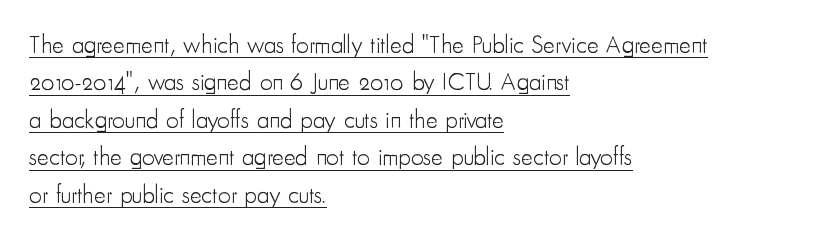
The image shows 25 px text type, upright; set left-aligned, normal line spacing (1.5x), normal letter spacing, underlined.
